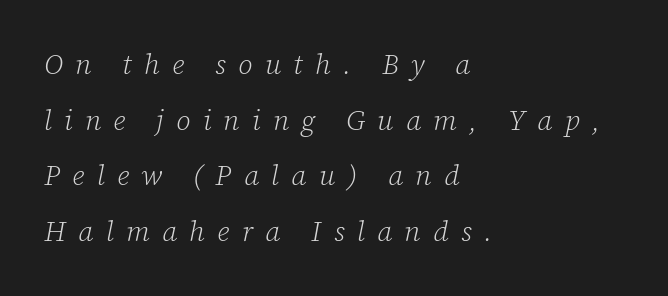
The image shows 28 px light serif type, italic (leaning right); set left-aligned, loose line spacing (1.99x), unusually wide letter spacing (+0.44 em), not underlined; low stroke contrast and a medium x-height.
